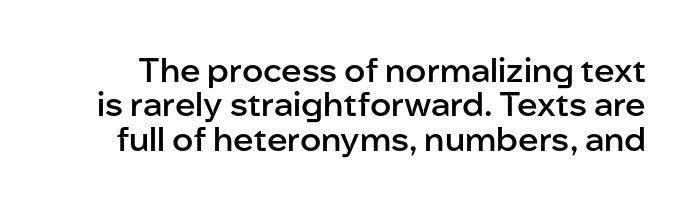
The image shows 34 px semibold sans-serif type, upright; set tight line spacing (1.01x), normal letter spacing, not underlined; low stroke contrast and a medium x-height.
